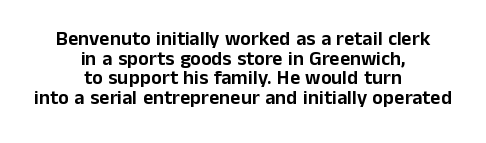
The specimen reads as upright at a glance. You could barely slide anything between these rows. Which margin do the lines hug? Neither — every line sits in the middle. The horizontal fit of the characters is conventional and even.
